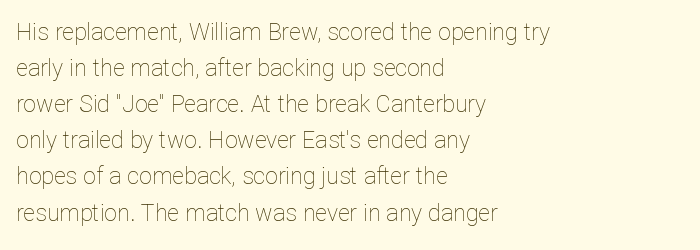
The image shows 23 px text type, upright; set left-aligned, normal line spacing (1.57x), normal letter spacing, not underlined.
